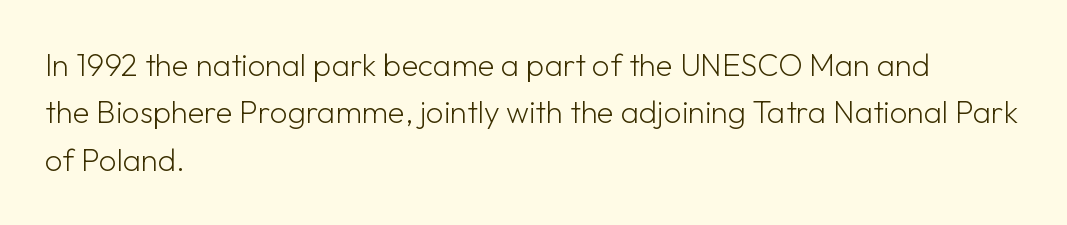
Q: Is the text bold? A: No.
Q: Is the text italic (slanted)? A: No, it is upright.
Q: Is the typeface a serif or a sans-serif typeface? A: Sans-serif.
Q: Is the text underlined? A: No.
Q: How is the paragraph aligned? A: Left-aligned.
Q: Is the spacing between letters normal or unusually wide? A: Normal.
Q: Is the spacing between lines tight, normal or loose? A: Normal.
Q: Width (condensed, normal, or wide)? A: Normal.
Q: Stroke contrast? A: Low.
Q: x-height? A: Medium.
Q: Monospaced? A: No.
